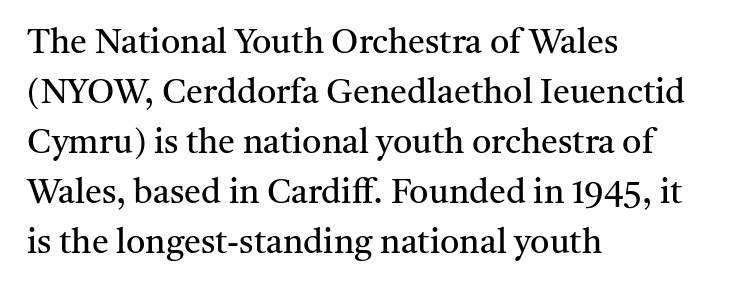
Q: Is the text bold? A: No.
Q: Is the text italic (slanted)? A: No, it is upright.
Q: Is the typeface a serif or a sans-serif typeface? A: Serif.
Q: Is the text underlined? A: No.
Q: How is the paragraph aligned? A: Left-aligned.
Q: Is the spacing between letters normal or unusually wide? A: Normal.
Q: Is the spacing between lines tight, normal or loose? A: Normal.
Q: Width (condensed, normal, or wide)? A: Normal.
Q: Stroke contrast? A: Medium.
Q: x-height? A: Medium.
Q: Monospaced? A: No.
